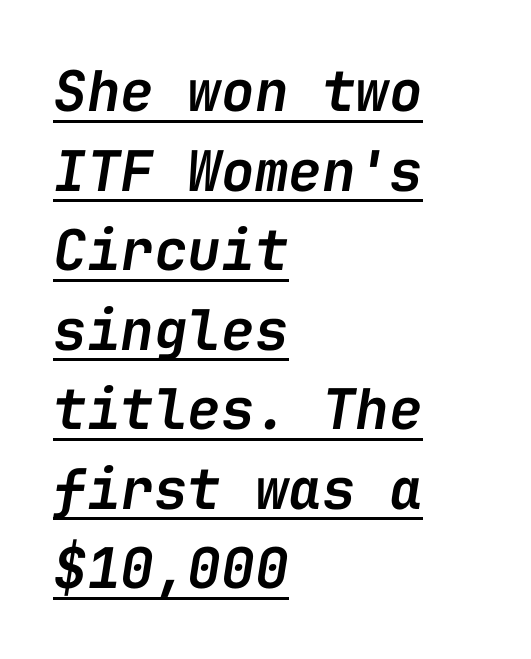
Q: Is the text bold? A: Semi-bold.
Q: Is the text italic (slanted)? A: Yes, it leans right by about 9 degrees.
Q: Is the text underlined? A: Yes.
Q: How is the paragraph aligned? A: Left-aligned.
Q: Is the spacing between letters normal or unusually wide? A: Normal.
Q: Is the spacing between lines tight, normal or loose? A: Normal.
Q: Width (condensed, normal, or wide)? A: Normal.
Q: Stroke contrast? A: Low.
Q: x-height? A: Medium.
Q: Monospaced? A: Yes.
